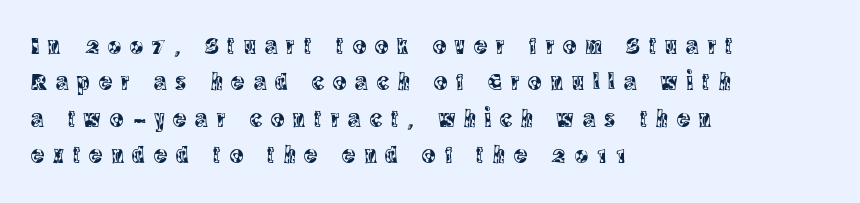
{"italic": "no", "underline": "no", "align": "left", "line_spacing": "normal", "line_spacing_ratio": 1.46, "letter_spacing": "wide", "letter_spacing_em": 0.36, "glyph_px": 25}
